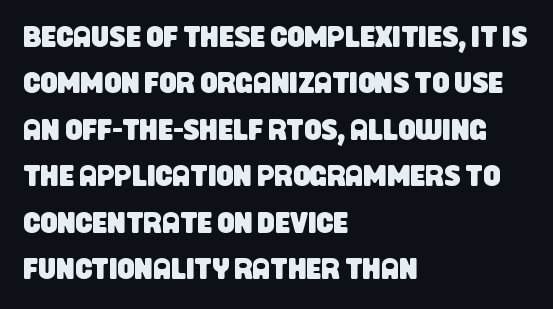
The image shows 30 px condensed sans-serif type; set left-aligned, normal line spacing (1.55x), normal letter spacing, not underlined; low stroke contrast and a large x-height.
